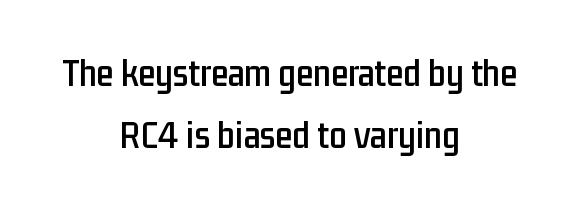
The image shows 39 px condensed sans-serif type, upright; set centered, normal line spacing (1.6x), normal letter spacing, not underlined; low stroke contrast and a medium x-height.
